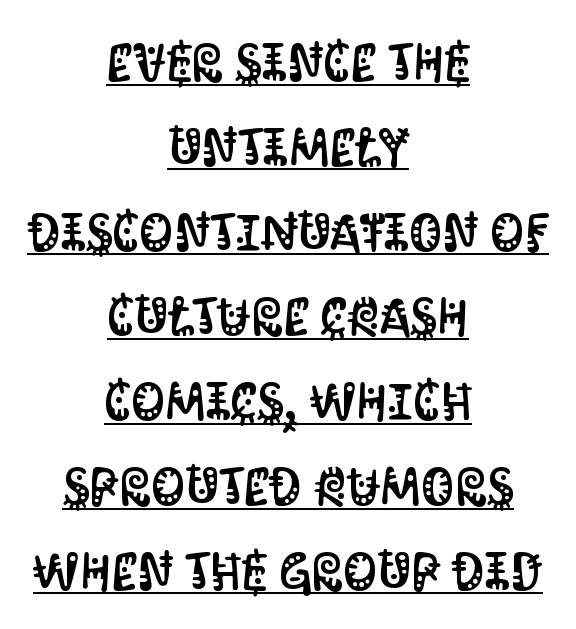
The image shows 53 px condensed sans-serif type, upright; set centered, normal line spacing (1.6x), normal letter spacing, underlined; medium stroke contrast and a large x-height.
